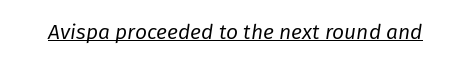
{"italic": "yes", "lean": "right", "slant_degrees": 8, "bold": "no", "underline": "yes", "letter_spacing": "normal", "letter_spacing_em": 0.0, "glyph_px": 21}
